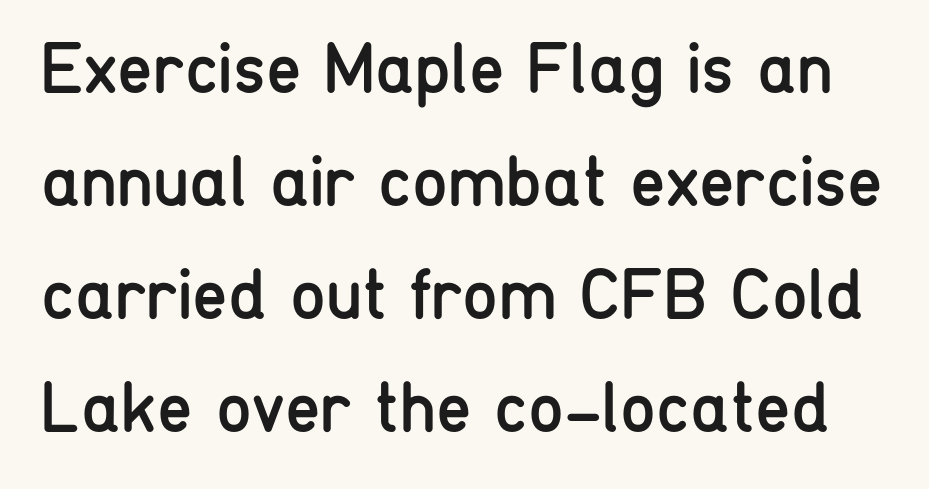
The image shows 72 px regular-weight, condensed sans-serif type, upright; set normal line spacing (1.57x), normal letter spacing, not underlined; low stroke contrast and a medium x-height.
